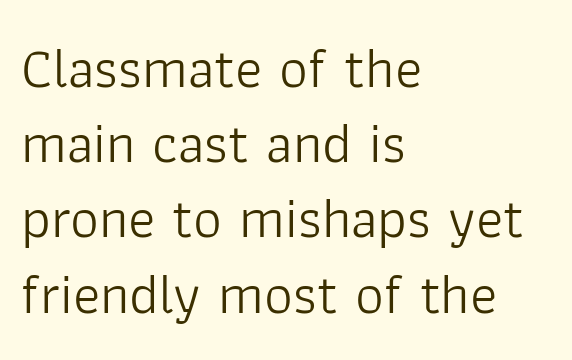
Q: Is the text bold? A: No.
Q: Is the text italic (slanted)? A: No, it is upright.
Q: Is the typeface a serif or a sans-serif typeface? A: Sans-serif.
Q: Is the text underlined? A: No.
Q: How is the paragraph aligned? A: Left-aligned.
Q: Is the spacing between letters normal or unusually wide? A: Normal.
Q: Is the spacing between lines tight, normal or loose? A: Normal.
Q: Width (condensed, normal, or wide)? A: Normal.
Q: Stroke contrast? A: Low.
Q: x-height? A: Medium.
Q: Monospaced? A: No.
